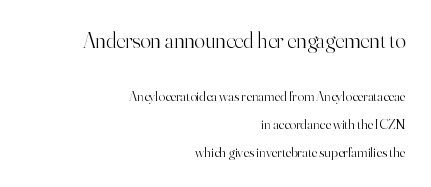
The image shows 22 px text type, upright; set right-aligned, loose line spacing (1.98x), normal letter spacing, not underlined; the first (top) block is 1.57x larger.
